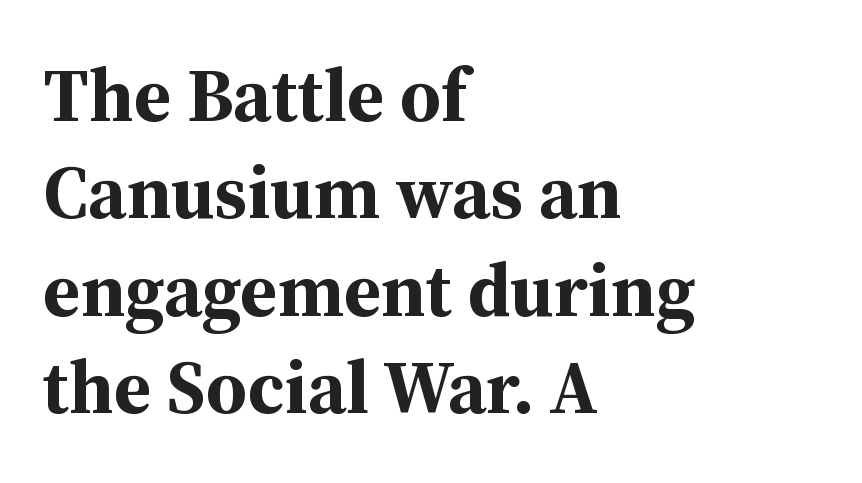
The image shows 75 px bold serif type, upright; set left-aligned, normal line spacing (1.3x), normal letter spacing, not underlined; medium stroke contrast and a medium x-height.
